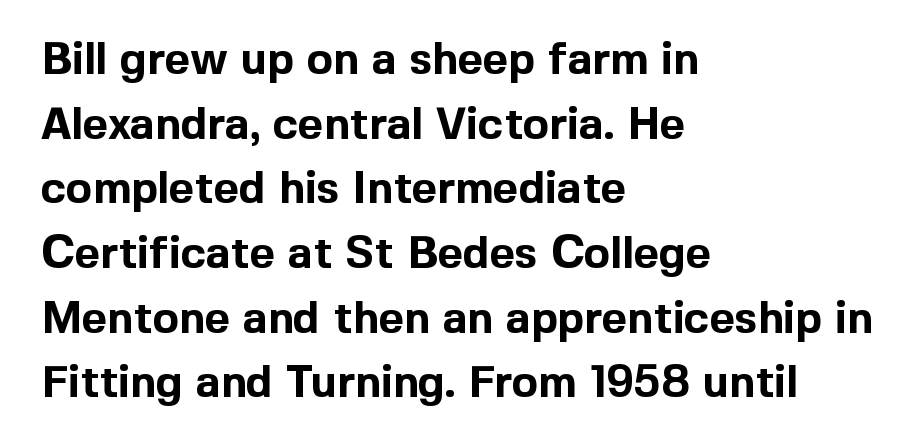
The image shows 44 px bold sans-serif type, upright; set left-aligned, normal line spacing (1.47x), normal letter spacing, not underlined; a medium x-height.
